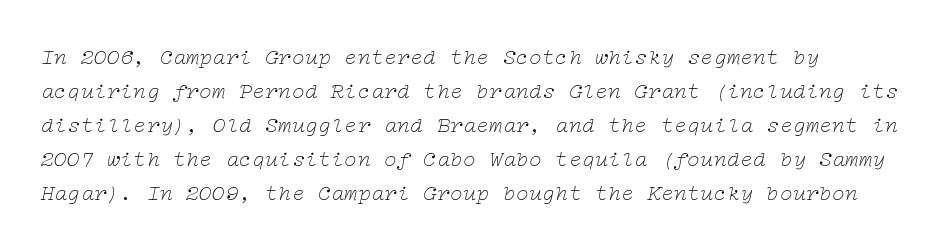
Q: Is the text bold? A: No.
Q: Is the text italic (slanted)? A: Yes, it leans right by about 12 degrees.
Q: Is the text underlined? A: No.
Q: How is the paragraph aligned? A: Left-aligned.
Q: Is the spacing between letters normal or unusually wide? A: Normal.
Q: Is the spacing between lines tight, normal or loose? A: Normal.
